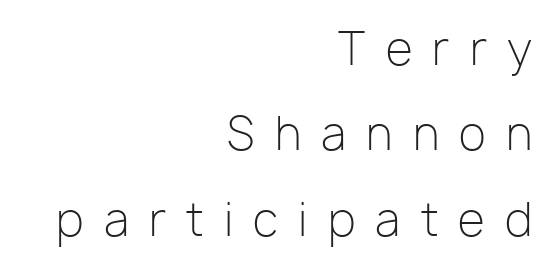
{"serif": "no", "italic": "no", "bold": "no", "weight": "light", "width": "normal", "stroke_contrast": "low", "x_height": "medium", "monospaced": "no", "underline": "no", "align": "right", "line_spacing": "loose", "line_spacing_ratio": 1.94, "letter_spacing": "wide", "letter_spacing_em": 0.46, "glyph_px": 44}
